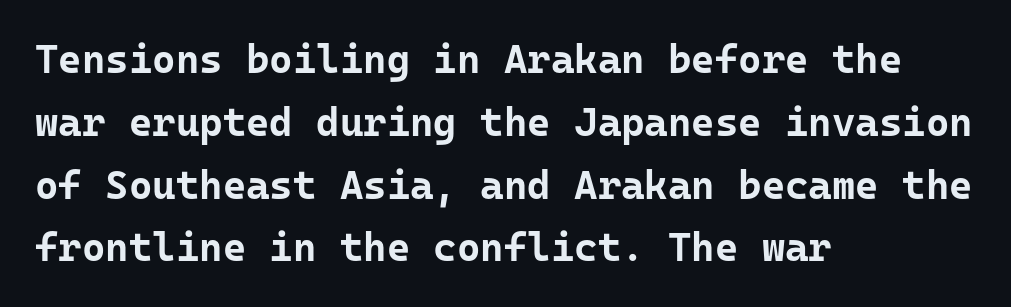
The image shows 40 px bold sans-serif type, upright, monospaced; set left-aligned, normal line spacing (1.57x), normal letter spacing, not underlined; low stroke contrast and a medium x-height.
